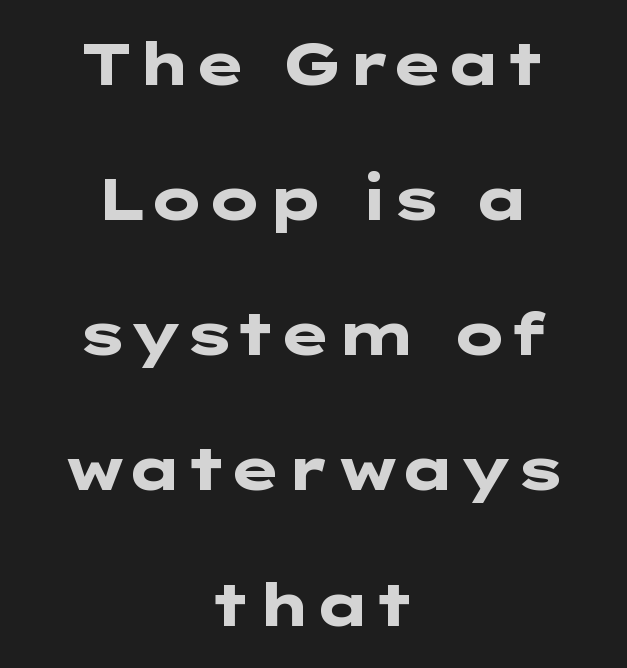
{"serif": "no", "italic": "no", "bold": "yes", "weight": "heavy", "width": "wide", "stroke_contrast": "low", "x_height": "medium", "underline": "no", "align": "center", "line_spacing": "loose", "line_spacing_ratio": 2.33, "letter_spacing": "normal", "letter_spacing_em": 0.0, "glyph_px": 58}
